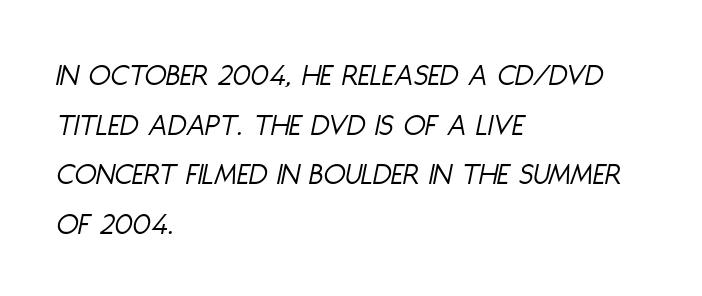
The image shows 32 px light, condensed type, italic (leaning right); set left-aligned, normal line spacing (1.55x), normal letter spacing, not underlined; low stroke contrast and a large x-height.
